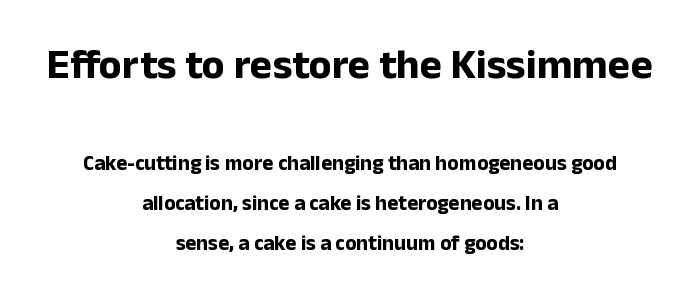
Q: Is the text bold? A: Yes.
Q: Is the text italic (slanted)? A: No, it is upright.
Q: Is the typeface a serif or a sans-serif typeface? A: Sans-serif.
Q: Is the text underlined? A: No.
Q: How is the paragraph aligned? A: Centered.
Q: Is the spacing between letters normal or unusually wide? A: Normal.
Q: Is the spacing between lines tight, normal or loose? A: Loose.
Q: Which block of text is set in a larger size, the first (top) or the second (bottom)? A: The first (top) one.
Q: Width (condensed, normal, or wide)? A: Normal.
Q: Stroke contrast? A: Low.
Q: x-height? A: Medium.
Q: Monospaced? A: No.
